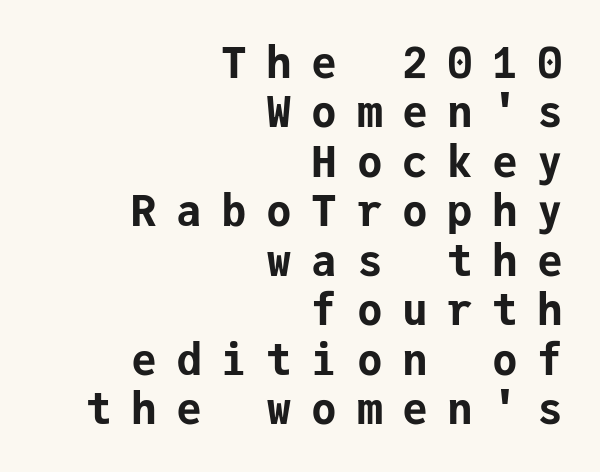
Q: Is the text bold? A: Yes.
Q: Is the text italic (slanted)? A: No, it is upright.
Q: Is the typeface a serif or a sans-serif typeface? A: Sans-serif.
Q: Is the text underlined? A: No.
Q: How is the paragraph aligned? A: Right-aligned.
Q: Is the spacing between letters normal or unusually wide? A: Unusually wide.
Q: Is the spacing between lines tight, normal or loose? A: Tight.
Q: Width (condensed, normal, or wide)? A: Normal.
Q: Stroke contrast? A: Low.
Q: x-height? A: Medium.
Q: Monospaced? A: Yes.
